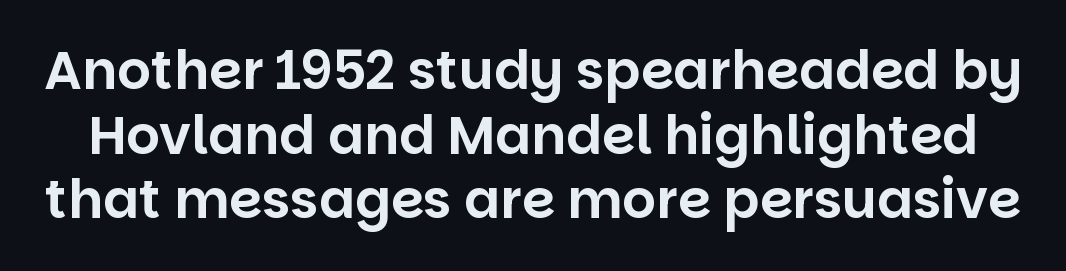
Q: Is the text italic (slanted)? A: No, it is upright.
Q: Is the typeface a serif or a sans-serif typeface? A: Sans-serif.
Q: Is the text underlined? A: No.
Q: Is the spacing between letters normal or unusually wide? A: Normal.
Q: Width (condensed, normal, or wide)? A: Normal.
Q: Stroke contrast? A: Low.
Q: x-height? A: Large.
Q: Monospaced? A: No.
